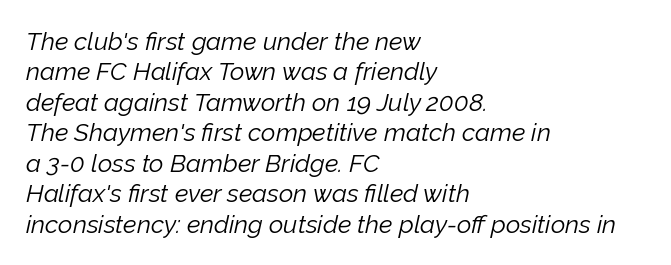
Q: Is the text bold? A: No.
Q: Is the text italic (slanted)? A: Yes, it leans right by about 12 degrees.
Q: Is the text underlined? A: No.
Q: How is the paragraph aligned? A: Left-aligned.
Q: Is the spacing between letters normal or unusually wide? A: Normal.
